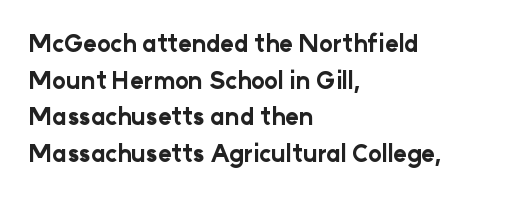
Visually the block forms a straight wall on the left and a jagged coastline on the right. The letters are bold, with thick, heavy strokes. The gap between lines stays unmarked. This sample keeps an unexceptional amount of space between lines. The horizontal fit of the characters is conventional and even. Vertical strokes here are truly vertical.
